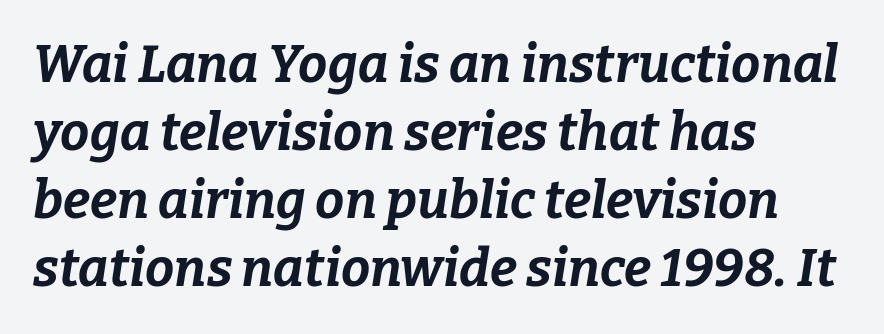
Anything drawn beneath the words? Only blank space. Layout note: lines flush left. I'd describe the lettering as bold — thick and assertive. Observe the ordinary spacing: letters are neighbours, not strangers. The axis of the letterforms is tilted away from vertical.
